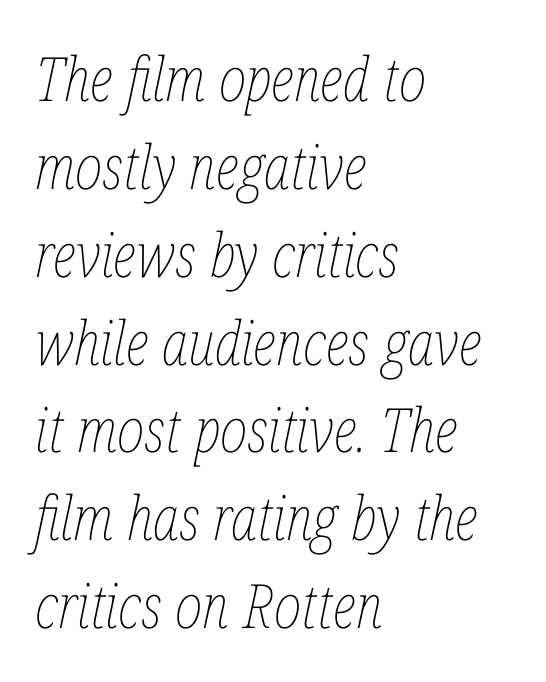
{"italic": "yes", "lean": "right", "slant_degrees": 12, "bold": "no", "weight": "thin", "width": "condensed", "stroke_contrast": "low", "x_height": "medium", "monospaced": "no", "underline": "no", "align": "left", "line_spacing": "normal", "line_spacing_ratio": 1.44, "letter_spacing": "normal", "letter_spacing_em": 0.0, "glyph_px": 61}
